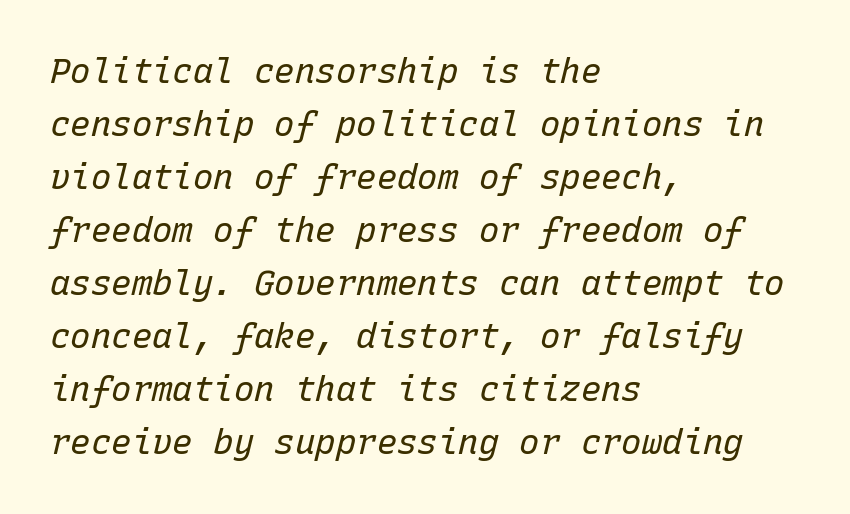
The image shows 34 px regular-weight type, italic (leaning right), monospaced; set left-aligned, normal line spacing (1.56x), normal letter spacing, not underlined; low stroke contrast and a medium x-height.
